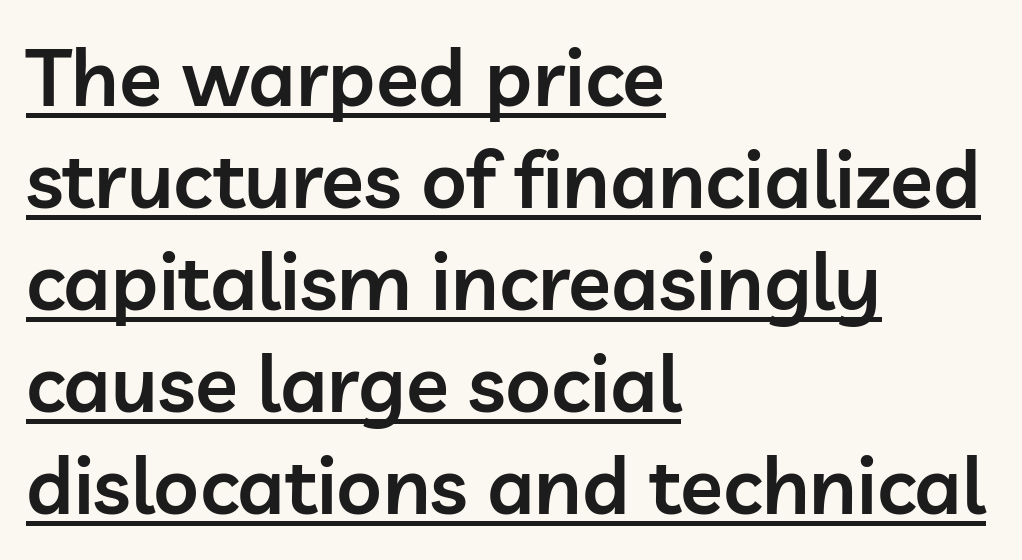
Q: Is the text bold? A: Semi-bold.
Q: Is the text italic (slanted)? A: No, it is upright.
Q: Is the typeface a serif or a sans-serif typeface? A: Sans-serif.
Q: Is the text underlined? A: Yes.
Q: How is the paragraph aligned? A: Left-aligned.
Q: Is the spacing between letters normal or unusually wide? A: Normal.
Q: Is the spacing between lines tight, normal or loose? A: Normal.
Q: Width (condensed, normal, or wide)? A: Normal.
Q: Stroke contrast? A: Low.
Q: x-height? A: Medium.
Q: Monospaced? A: No.
